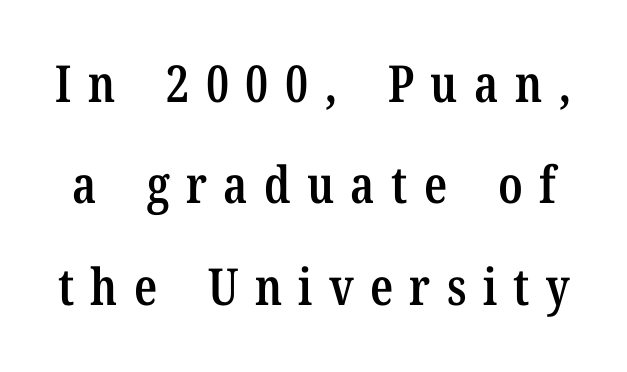
The image shows 51 px semibold, condensed serif type, upright; set loose line spacing (1.99x), unusually wide letter spacing (+0.32 em), not underlined; low stroke contrast and a medium x-height.
